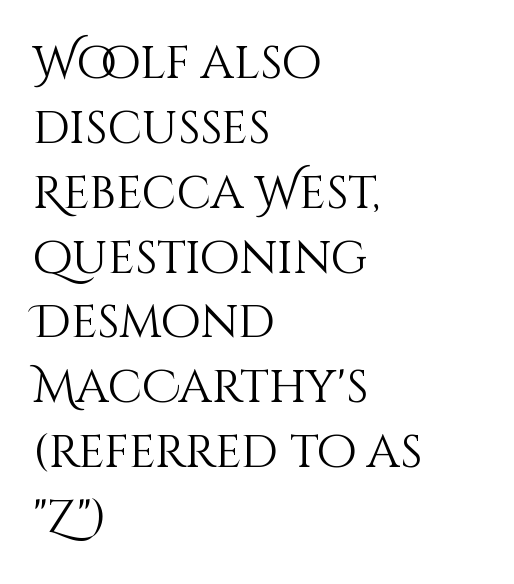
Q: Is the text bold? A: No.
Q: Is the text italic (slanted)? A: No, it is upright.
Q: Is the text underlined? A: No.
Q: How is the paragraph aligned? A: Left-aligned.
Q: Is the spacing between letters normal or unusually wide? A: Normal.
Q: Is the spacing between lines tight, normal or loose? A: Normal.
Q: Width (condensed, normal, or wide)? A: Normal.
Q: Stroke contrast? A: Medium.
Q: x-height? A: Large.
Q: Monospaced? A: No.
